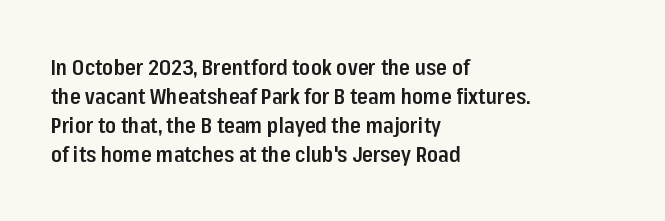
Q: Is the text bold? A: Semi-bold.
Q: Is the text italic (slanted)? A: No, it is upright.
Q: Is the text underlined? A: No.
Q: How is the paragraph aligned? A: Left-aligned.
Q: Is the spacing between letters normal or unusually wide? A: Normal.
Q: Is the spacing between lines tight, normal or loose? A: Normal.
